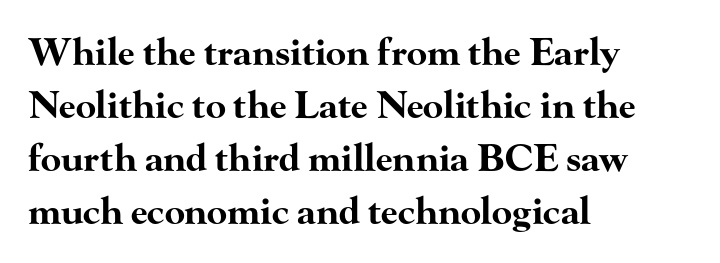
The image shows 37 px bold, wide serif type, upright; set left-aligned, normal line spacing (1.43x), normal letter spacing, not underlined; high stroke contrast and a small x-height.
